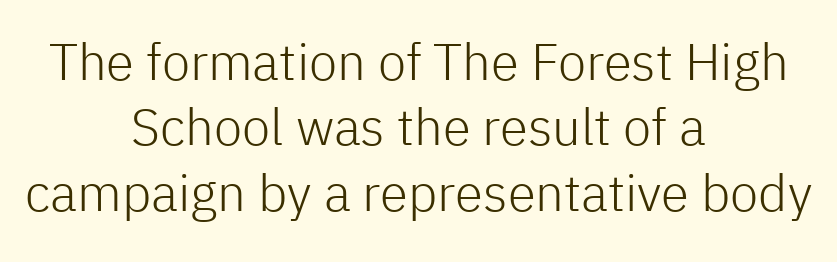
A clean baseline with only descenders dipping below it. In terms of posture, this sample is upright. Summary of vertical rhythm: regular, with standard interline spacing. Both edges are ragged and mirror each other, which tells us the setting is centered.
